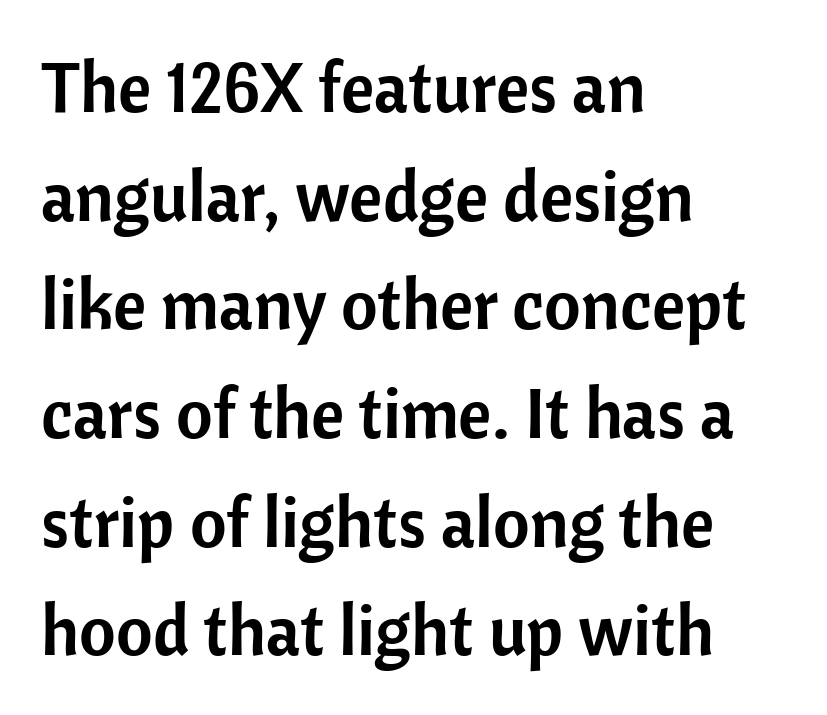
{"serif": "no", "italic": "no", "width": "normal", "stroke_contrast": "low", "x_height": "medium", "monospaced": "no", "underline": "no", "align": "left", "line_spacing": "normal", "line_spacing_ratio": 1.53, "letter_spacing": "normal", "letter_spacing_em": 0.0, "glyph_px": 71}
